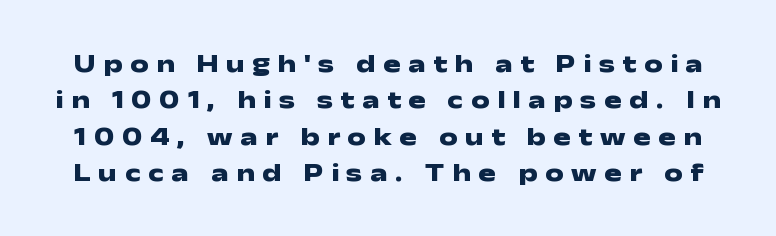
{"italic": "no", "bold": "yes", "underline": "no", "line_spacing": "normal", "line_spacing_ratio": 1.4, "letter_spacing": "wide", "letter_spacing_em": 0.29, "glyph_px": 26}
